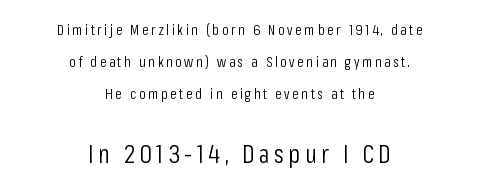
Upright lettering throughout. Scale increases going downward across the two blocks. Vertical stems look standard width or narrower in stroke. Alignment: centered. Descenders are the only things crossing below the line.
